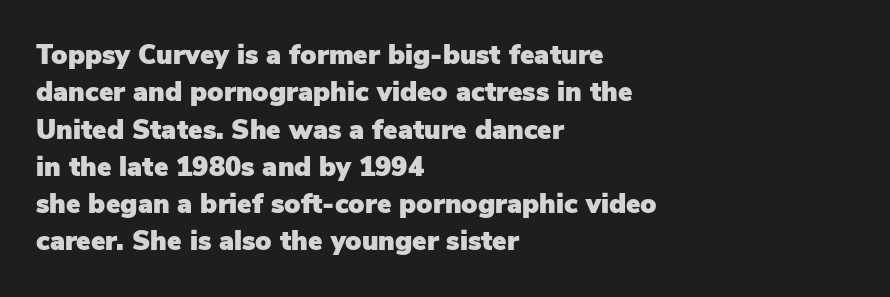
Q: Is the text italic (slanted)? A: No, it is upright.
Q: Is the text underlined? A: No.
Q: How is the paragraph aligned? A: Left-aligned.
Q: Is the spacing between letters normal or unusually wide? A: Normal.
Q: Is the spacing between lines tight, normal or loose? A: Normal.
